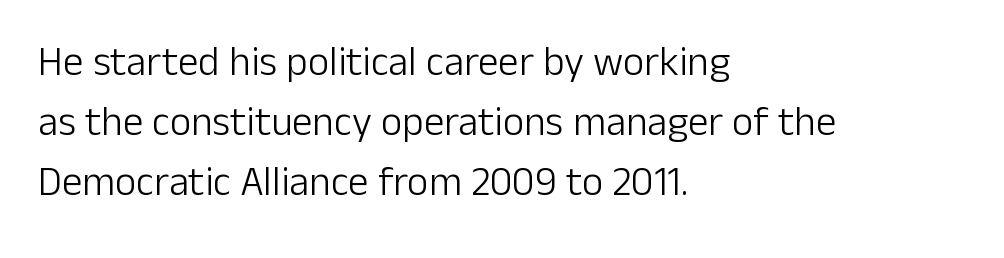
Is the type heavy? It reads as light-to-regular instead. This sample has the flowing, uneven cadence of proportional lettering. The leading is moderate, giving the passage an even texture. The ragged edge is on the right, which tells us the setting is flush left.
